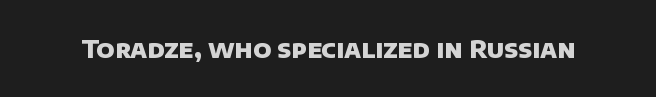
Q: Is the text bold? A: Yes.
Q: Is the text underlined? A: No.
Q: Is the spacing between letters normal or unusually wide? A: Normal.
